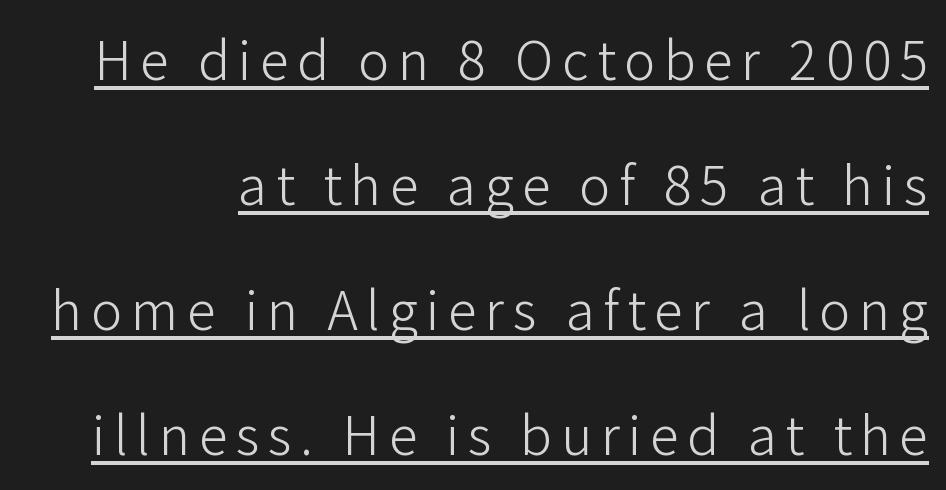
Each letter keeps its own natural width here, so spacing adapts to shape. Each new line begins a long way beneath the previous one. The letters look calm and open, with moderate or lighter stems. I'd call this a sans setting — the letters go barefoot. Has an underline been added? It has. This sample uses an upright cut, with every glyph sitting square on the baseline.
